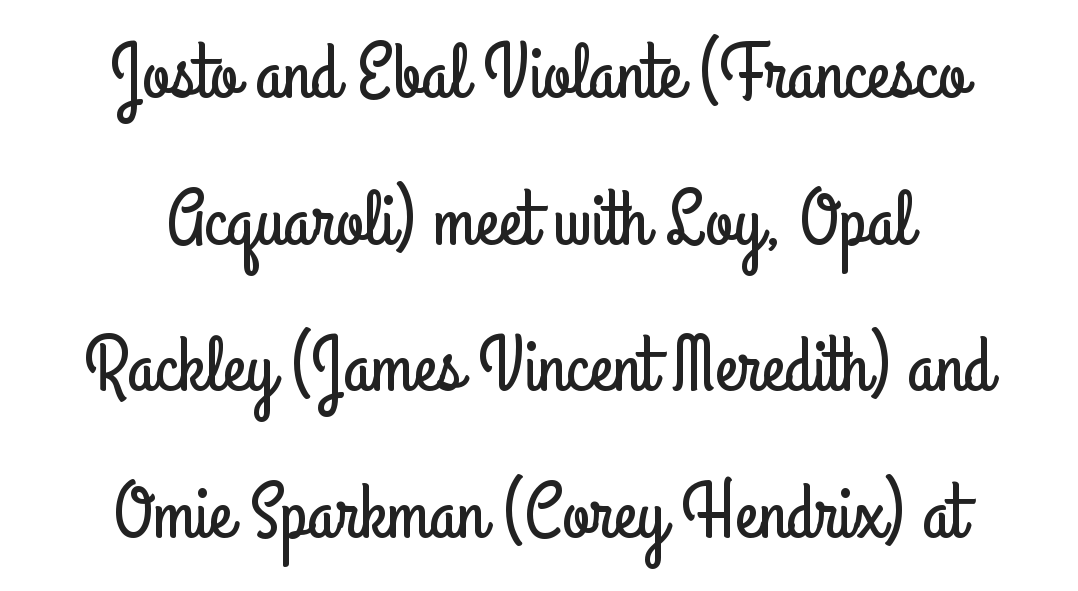
These lines stack symmetrically, like a column narrowing and widening about its center. Underlining? Definitely not there. The typeface chosen for these lines omits serifs.
